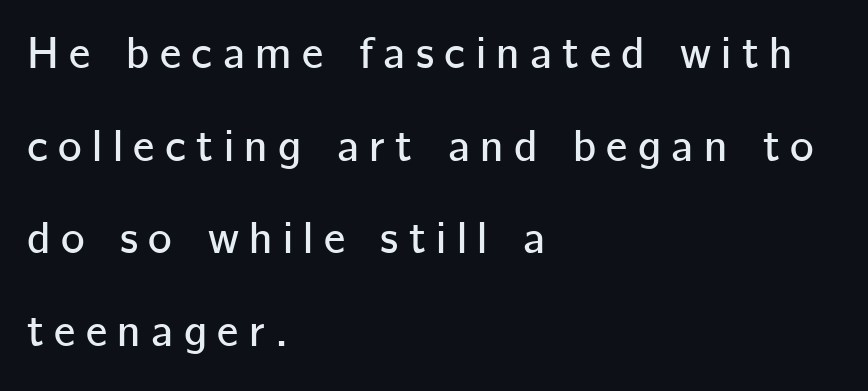
{"serif": "no", "italic": "no", "width": "normal", "stroke_contrast": "low", "x_height": "medium", "monospaced": "no", "underline": "no", "align": "left", "line_spacing": "loose", "line_spacing_ratio": 2.06, "letter_spacing": "wide", "letter_spacing_em": 0.23, "glyph_px": 45}
